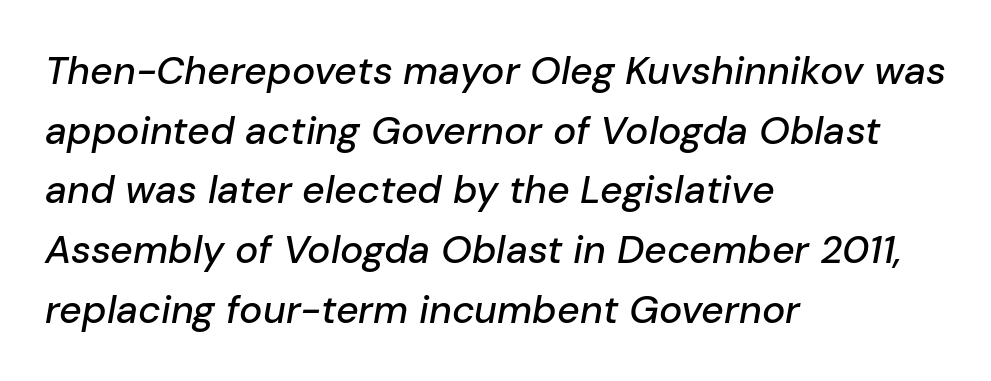
Compared with typical paragraphs, the rows here are spaced about the same. Note the varied advance widths — an 'i' is clearly narrower than an 'm'. The text block is weighted toward the left margin, trailing off unevenly rightward. Type without underlining. This rendering leaves character spacing at its baseline value.
